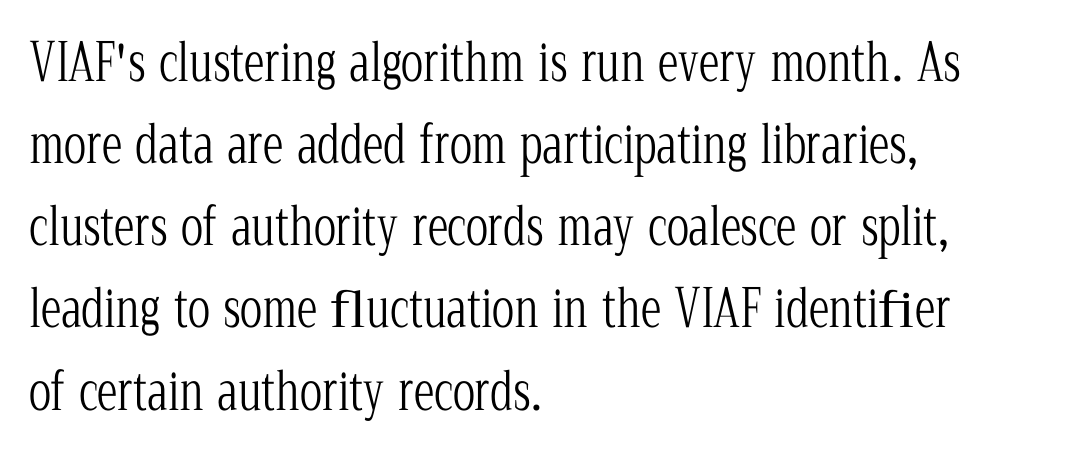
{"serif": "yes", "italic": "no", "bold": "no", "weight": "light", "width": "condensed", "stroke_contrast": "low", "x_height": "medium", "monospaced": "no", "underline": "no", "align": "left", "line_spacing": "normal", "line_spacing_ratio": 1.58, "letter_spacing": "normal", "letter_spacing_em": 0.0, "glyph_px": 52}
